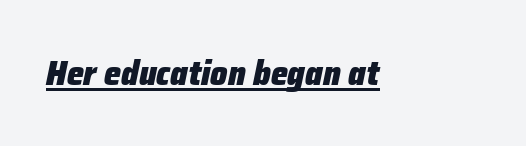
The image shows 34 px heavy type, italic (leaning right); set normal letter spacing, underlined; low stroke contrast and a medium x-height.
